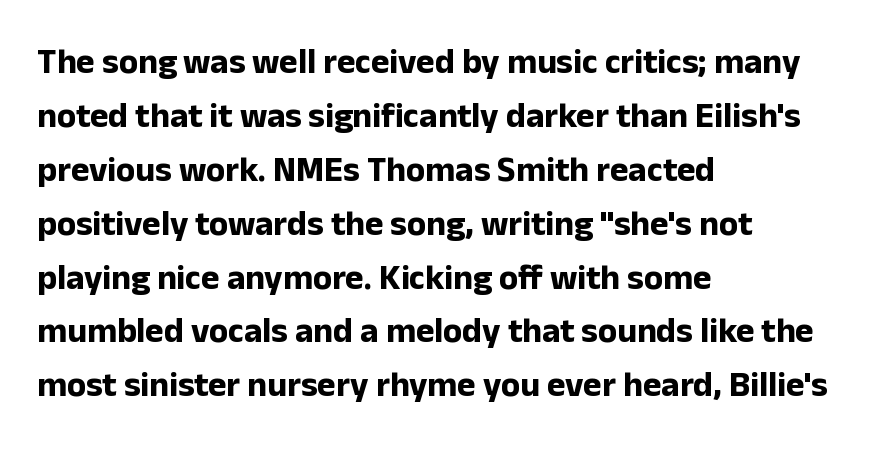
{"serif": "no", "italic": "no", "bold": "yes", "weight": "bold", "width": "normal", "stroke_contrast": "low", "x_height": "medium", "monospaced": "no", "underline": "no", "align": "left", "line_spacing": "normal", "line_spacing_ratio": 1.54, "letter_spacing": "normal", "letter_spacing_em": 0.0, "glyph_px": 35}
